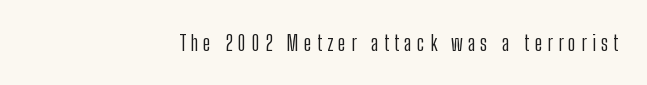
Loose tracking; the words dissolve into strings of separated letters. Beneath every word, the page is bare. The letterforms sit at book weight or below. The letters stand straight up with perfectly vertical stems.
